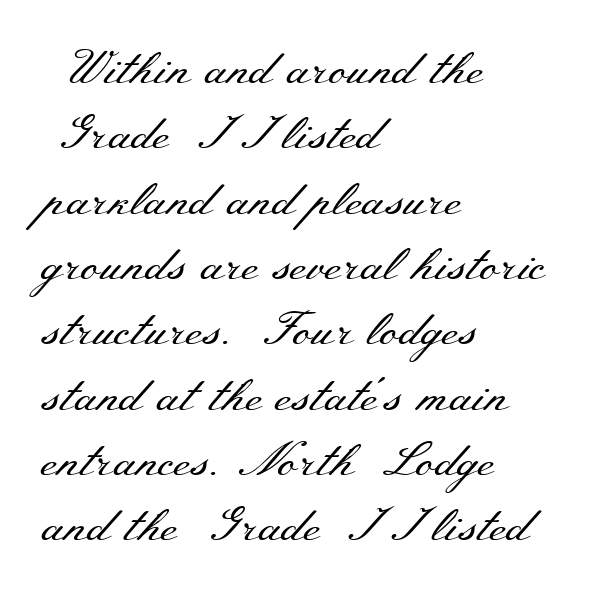
{"serif": "yes", "bold": "no", "weight": "regular", "width": "wide", "stroke_contrast": "medium", "x_height": "small", "monospaced": "no", "underline": "no", "align": "left", "line_spacing": "normal", "line_spacing_ratio": 1.39, "letter_spacing": "normal", "letter_spacing_em": 0.0, "glyph_px": 47}
